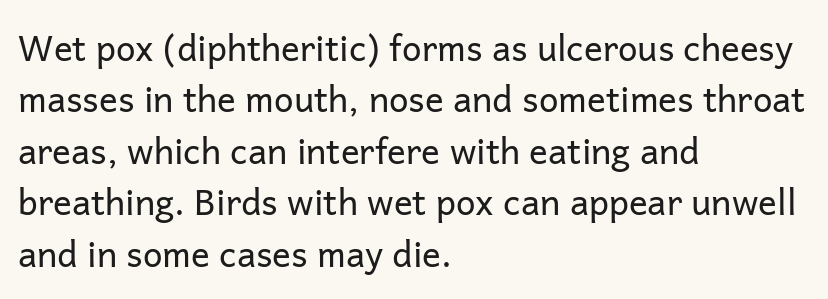
{"serif": "no", "italic": "no", "bold": "no", "weight": "regular", "width": "normal", "stroke_contrast": "low", "x_height": "medium", "monospaced": "no", "underline": "no", "align": "left", "line_spacing": "normal", "line_spacing_ratio": 1.47, "letter_spacing": "normal", "letter_spacing_em": 0.0, "glyph_px": 35}
